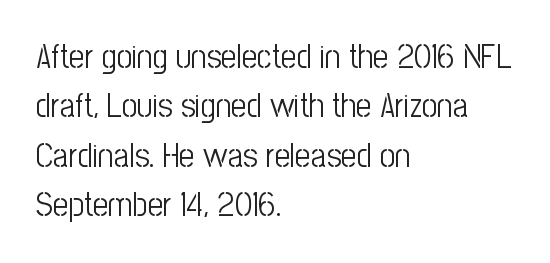
{"serif": "no", "italic": "no", "bold": "no", "weight": "light", "width": "condensed", "stroke_contrast": "low", "x_height": "medium", "monospaced": "no", "underline": "no", "align": "left", "line_spacing": "normal", "line_spacing_ratio": 1.45, "letter_spacing": "normal", "letter_spacing_em": 0.0, "glyph_px": 34}
